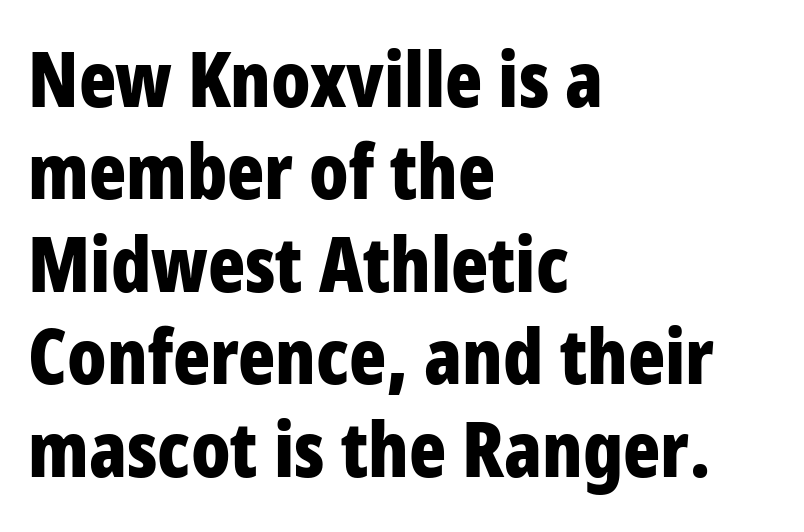
Q: Is the text bold? A: Yes.
Q: Is the text italic (slanted)? A: No, it is upright.
Q: Is the typeface a serif or a sans-serif typeface? A: Sans-serif.
Q: Is the text underlined? A: No.
Q: How is the paragraph aligned? A: Left-aligned.
Q: Is the spacing between letters normal or unusually wide? A: Normal.
Q: Width (condensed, normal, or wide)? A: Condensed.
Q: Stroke contrast? A: Low.
Q: x-height? A: Large.
Q: Monospaced? A: No.
